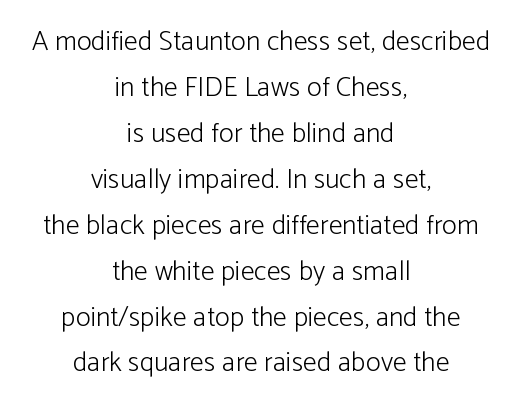
The compositor balanced each line on the midline. Compared with a typical body face, this is equally light or lighter still. Normally led — the rows are evenly, conventionally spaced. Check the space under the baseline: it is left empty.
